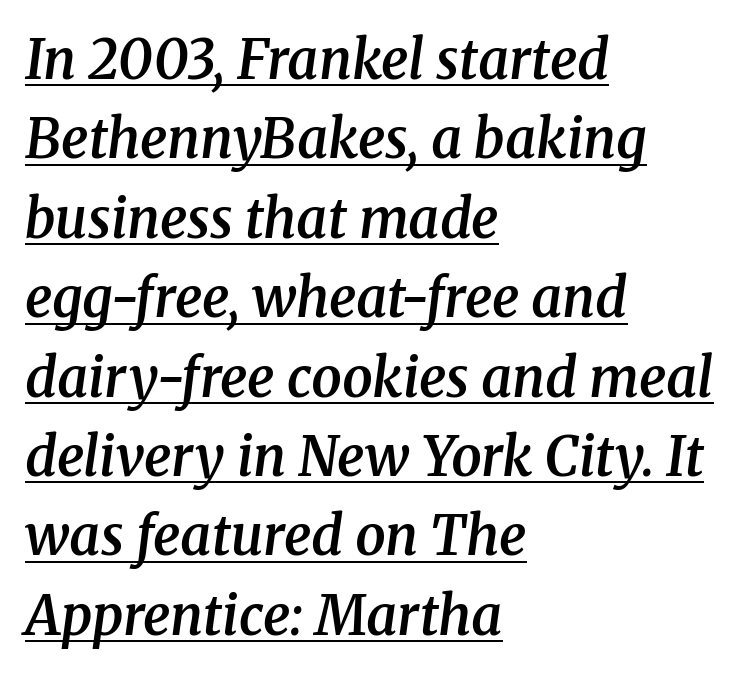
The image shows 54 px semibold serif type, italic (leaning right); set left-aligned, normal line spacing (1.47x), normal letter spacing, underlined; medium stroke contrast and a medium x-height.
